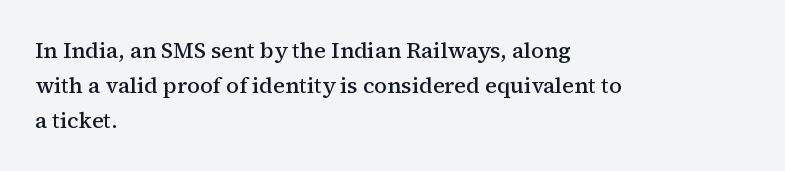
Q: Is the text bold? A: Semi-bold.
Q: Is the text italic (slanted)? A: No, it is upright.
Q: Is the text underlined? A: No.
Q: How is the paragraph aligned? A: Left-aligned.
Q: Is the spacing between letters normal or unusually wide? A: Normal.
Q: Is the spacing between lines tight, normal or loose? A: Normal.
